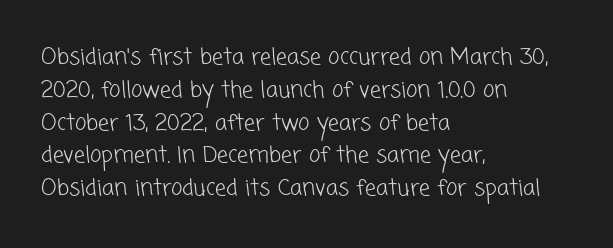
{"bold": "no", "underline": "no", "align": "left", "line_spacing": "normal", "line_spacing_ratio": 1.49, "letter_spacing": "normal", "letter_spacing_em": 0.0, "glyph_px": 22}
